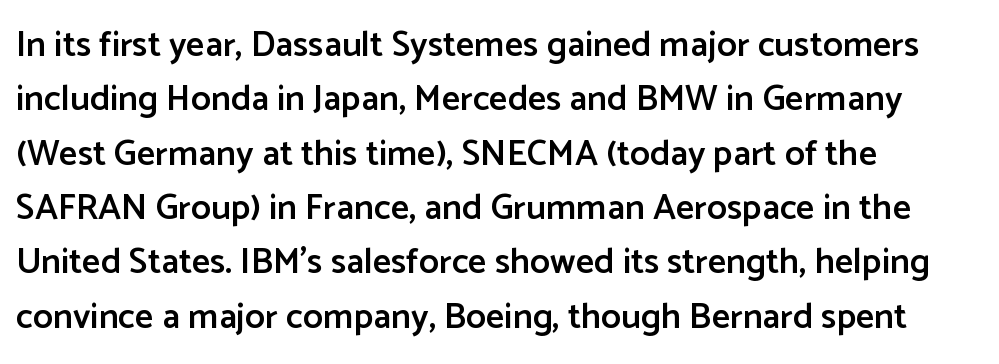
A bare baseline throughout the passage. These words are printed semibold, heavier than regular yet not bold. Is the block centered? No — it sits flush against the left margin. Leading matches the norm, producing a regular column. The tracking reads as untouched default to a designer's eye.
